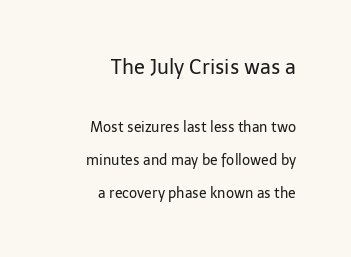
{"italic": "no", "bold": "no", "underline": "no", "align": "right", "line_spacing": "loose", "line_spacing_ratio": 2.35, "letter_spacing": "normal", "letter_spacing_em": 0.0, "larger_block": "first", "size_ratio": 1.43, "glyph_px": 20}
